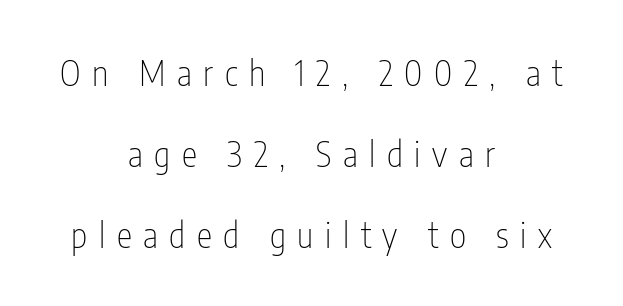
Q: Is the text bold? A: No.
Q: Is the text italic (slanted)? A: No, it is upright.
Q: Is the typeface a serif or a sans-serif typeface? A: Sans-serif.
Q: Is the text underlined? A: No.
Q: How is the paragraph aligned? A: Centered.
Q: Is the spacing between letters normal or unusually wide? A: Unusually wide.
Q: Is the spacing between lines tight, normal or loose? A: Loose.
Q: Width (condensed, normal, or wide)? A: Condensed.
Q: Stroke contrast? A: Low.
Q: x-height? A: Medium.
Q: Monospaced? A: No.
